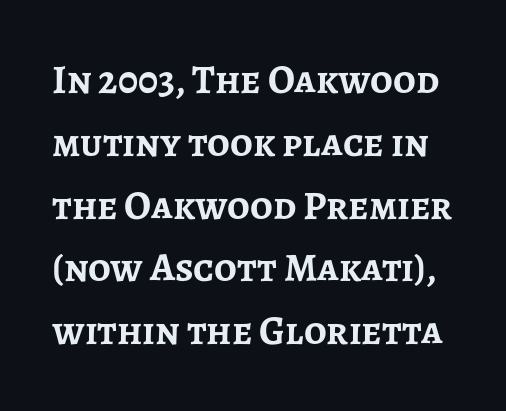
Interline gaps are of average width in this sample. Look at the bottom of the vertical strokes: they stop flat, with no serifs. Underlining? Definitely not there. Thick stems and heavy bowls — unmistakably bold.
